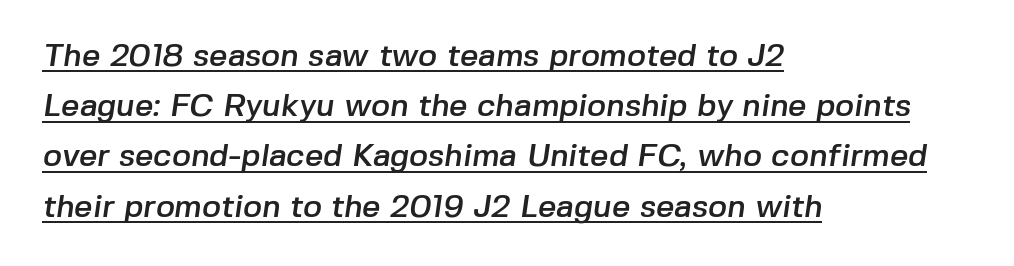
The image shows 32 px sans-serif type; set left-aligned, normal line spacing (1.57x), normal letter spacing, underlined; low stroke contrast and a medium x-height.
